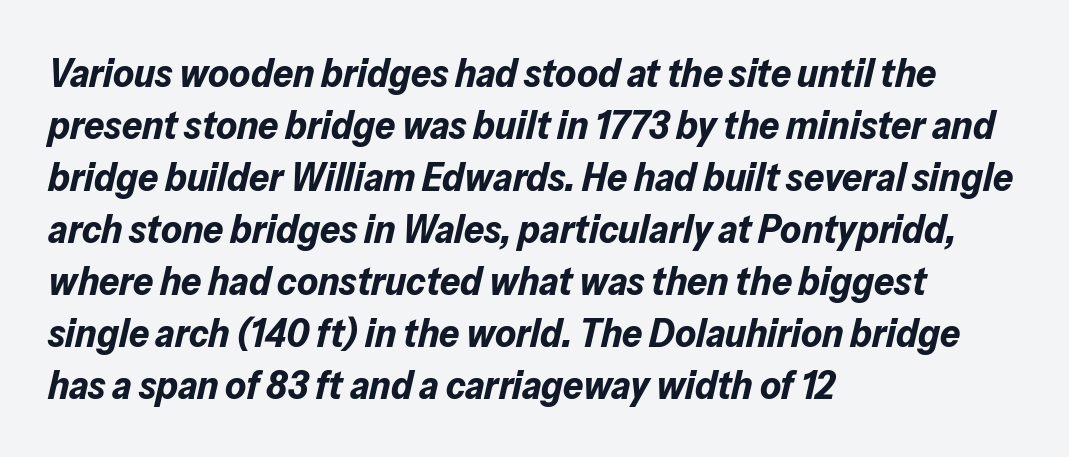
A dark, heavy texture on the line: the type is bold. Looks like regular typesetting: each glyph gets only the width it needs. The specimen omits any rule beneath the text block's lines. The letterforms sit shoulder to shoulder at normal distance. The axis of the letterforms is tilted away from vertical.
